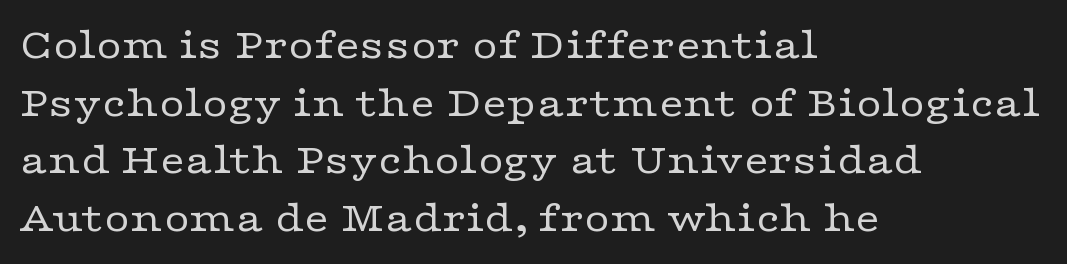
Q: Is the text bold? A: No.
Q: Is the text italic (slanted)? A: No, it is upright.
Q: Is the typeface a serif or a sans-serif typeface? A: Serif.
Q: Is the text underlined? A: No.
Q: How is the paragraph aligned? A: Left-aligned.
Q: Is the spacing between letters normal or unusually wide? A: Normal.
Q: Is the spacing between lines tight, normal or loose? A: Normal.
Q: Width (condensed, normal, or wide)? A: Wide.
Q: Stroke contrast? A: Low.
Q: x-height? A: Medium.
Q: Monospaced? A: No.
